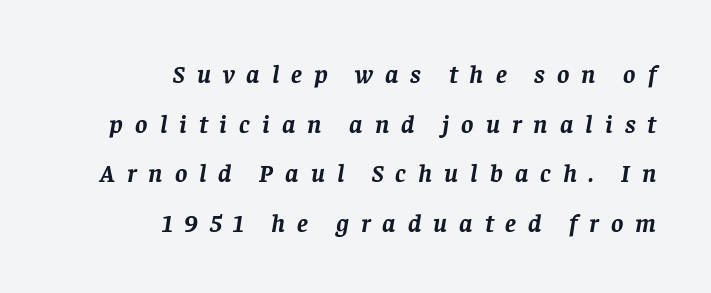
Q: Is the text bold? A: Yes.
Q: Is the text italic (slanted)? A: Yes, it leans right by about 8 degrees.
Q: Is the text underlined? A: No.
Q: How is the paragraph aligned? A: Right-aligned.
Q: Is the spacing between letters normal or unusually wide? A: Unusually wide.
Q: Is the spacing between lines tight, normal or loose? A: Loose.
